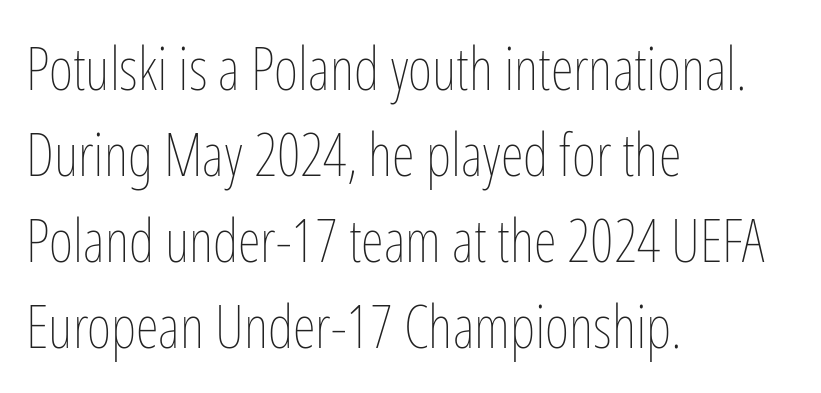
The image shows 59 px thin, condensed type, upright; set left-aligned, normal line spacing (1.46x), normal letter spacing, not underlined; low stroke contrast and a medium x-height.
